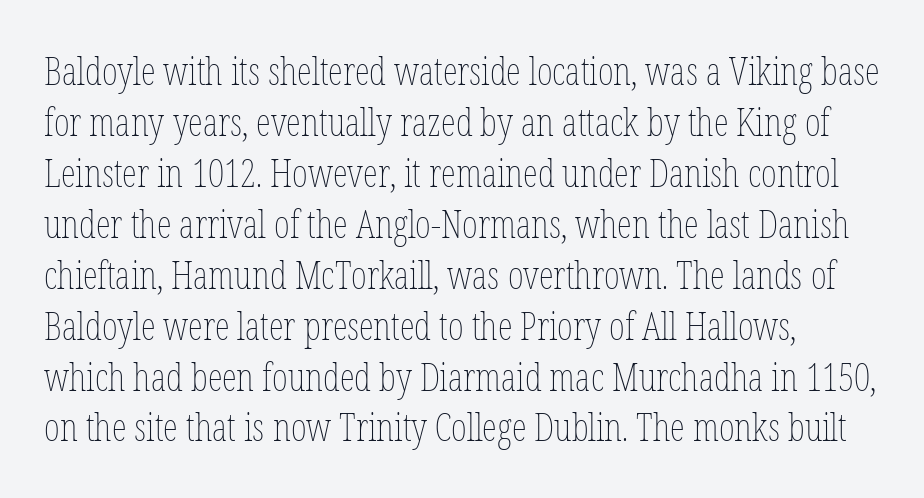
The image shows 38 px thin, condensed type, upright; set left-aligned, normal line spacing (1.34x), normal letter spacing, not underlined; low stroke contrast and a medium x-height.
